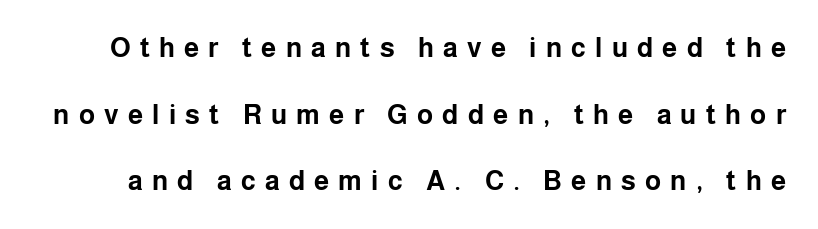
{"italic": "no", "bold": "yes", "underline": "no", "line_spacing": "loose", "line_spacing_ratio": 2.47, "letter_spacing": "wide", "letter_spacing_em": 0.34, "glyph_px": 27}
